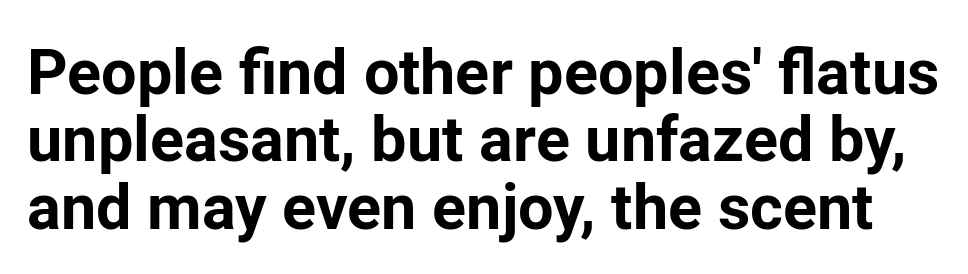
{"serif": "no", "italic": "no", "bold": "yes", "weight": "bold", "width": "normal", "stroke_contrast": "low", "x_height": "medium", "monospaced": "no", "underline": "no", "line_spacing": "tight", "line_spacing_ratio": 1.07, "letter_spacing": "normal", "letter_spacing_em": 0.0, "glyph_px": 63}
